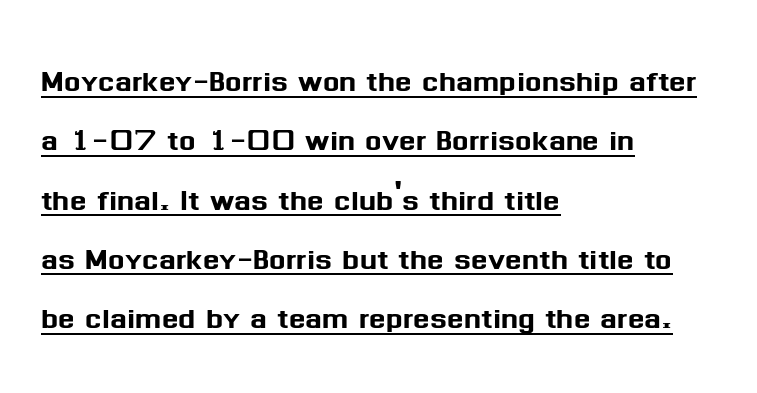
The image shows 39 px sans-serif type, upright; set left-aligned, normal line spacing (1.52x), normal letter spacing, underlined; medium stroke contrast and a medium x-height.
